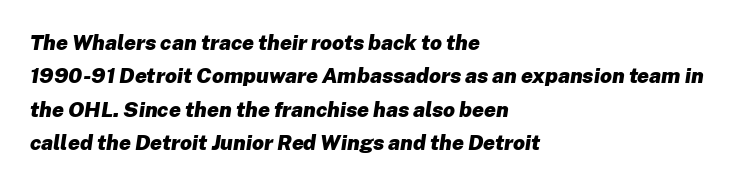
The image shows 21 px bold type, italic (leaning right); set left-aligned, normal line spacing (1.59x), normal letter spacing, not underlined.
